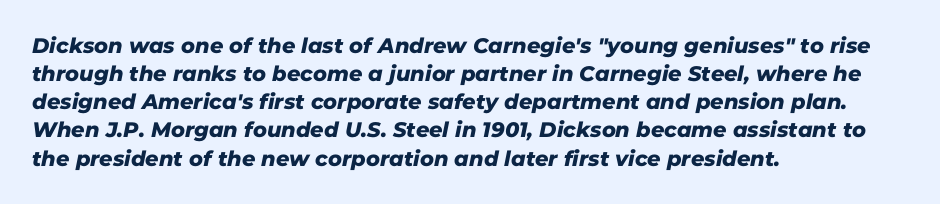
{"underline": "no", "align": "left", "line_spacing": "normal", "line_spacing_ratio": 1.34, "letter_spacing": "normal", "letter_spacing_em": 0.0, "glyph_px": 21}
